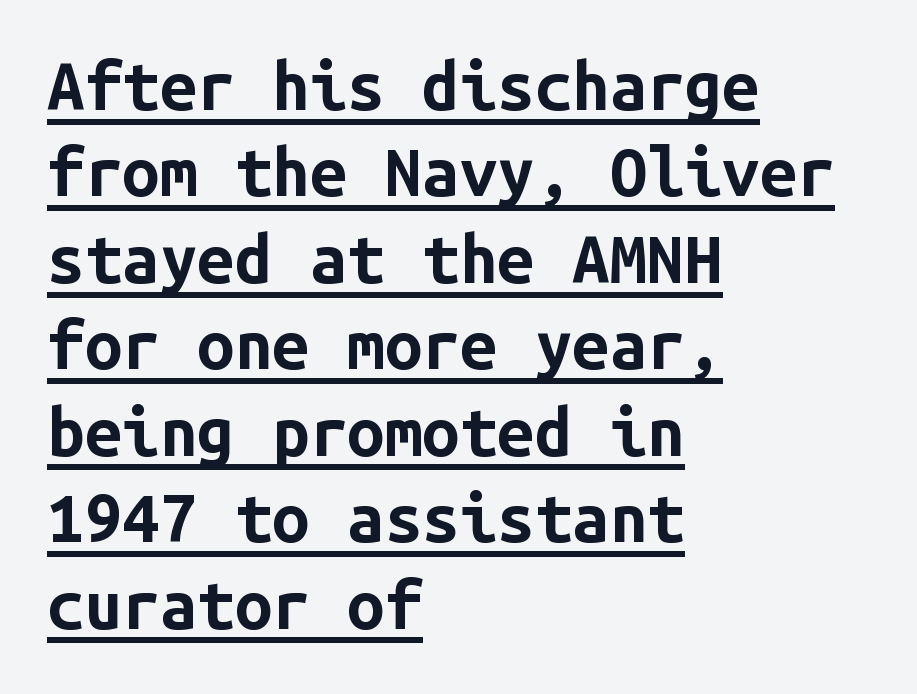
The image shows 67 px bold sans-serif type, upright, monospaced; set left-aligned, normal line spacing (1.29x), normal letter spacing, underlined; low stroke contrast and a medium x-height.
